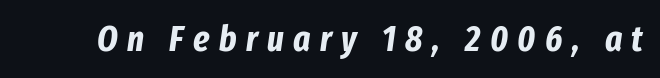
{"italic": "yes", "lean": "right", "slant_degrees": 8, "bold": "yes", "weight": "bold", "width": "condensed", "stroke_contrast": "low", "x_height": "medium", "monospaced": "no", "underline": "no", "letter_spacing": "wide", "letter_spacing_em": 0.26, "glyph_px": 36}
